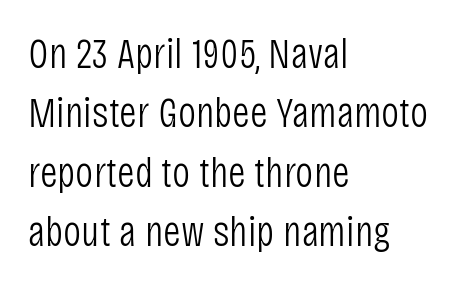
Q: Is the text bold? A: No.
Q: Is the text italic (slanted)? A: No, it is upright.
Q: Is the typeface a serif or a sans-serif typeface? A: Sans-serif.
Q: Is the text underlined? A: No.
Q: How is the paragraph aligned? A: Left-aligned.
Q: Is the spacing between letters normal or unusually wide? A: Normal.
Q: Is the spacing between lines tight, normal or loose? A: Normal.
Q: Width (condensed, normal, or wide)? A: Condensed.
Q: Stroke contrast? A: Low.
Q: x-height? A: Large.
Q: Monospaced? A: No.
